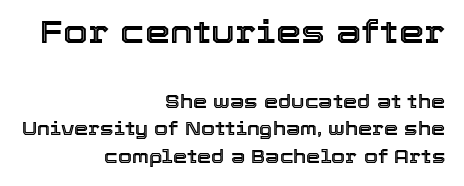
Q: Is the text italic (slanted)? A: No, it is upright.
Q: Is the text underlined? A: No.
Q: How is the paragraph aligned? A: Right-aligned.
Q: Is the spacing between letters normal or unusually wide? A: Normal.
Q: Is the spacing between lines tight, normal or loose? A: Normal.
Q: Which block of text is set in a larger size, the first (top) or the second (bottom)? A: The first (top) one.
Q: Width (condensed, normal, or wide)? A: Normal.
Q: x-height? A: Medium.
Q: Monospaced? A: No.
